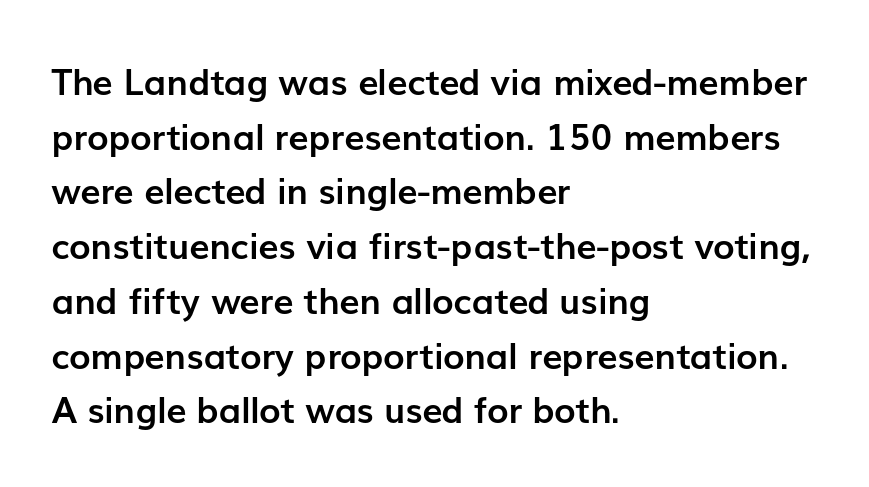
Q: Is the text bold? A: Yes.
Q: Is the text italic (slanted)? A: No, it is upright.
Q: Is the typeface a serif or a sans-serif typeface? A: Sans-serif.
Q: Is the text underlined? A: No.
Q: How is the paragraph aligned? A: Left-aligned.
Q: Is the spacing between letters normal or unusually wide? A: Normal.
Q: Is the spacing between lines tight, normal or loose? A: Normal.
Q: Width (condensed, normal, or wide)? A: Normal.
Q: Stroke contrast? A: Low.
Q: x-height? A: Medium.
Q: Monospaced? A: No.
